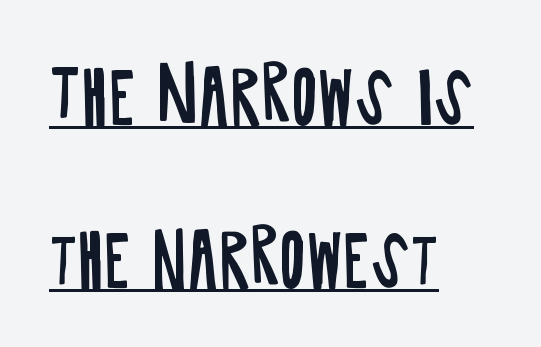
Q: Is the text bold? A: No.
Q: Is the text italic (slanted)? A: No, it is upright.
Q: Is the typeface a serif or a sans-serif typeface? A: Sans-serif.
Q: Is the text underlined? A: Yes.
Q: How is the paragraph aligned? A: Left-aligned.
Q: Is the spacing between letters normal or unusually wide? A: Normal.
Q: Is the spacing between lines tight, normal or loose? A: Loose.
Q: Width (condensed, normal, or wide)? A: Condensed.
Q: Stroke contrast? A: Low.
Q: x-height? A: Large.
Q: Monospaced? A: No.
